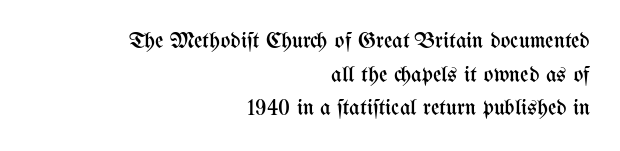
{"italic": "no", "bold": "no", "underline": "no", "align": "right", "line_spacing": "normal", "line_spacing_ratio": 1.46, "letter_spacing": "normal", "letter_spacing_em": 0.0, "glyph_px": 23}
